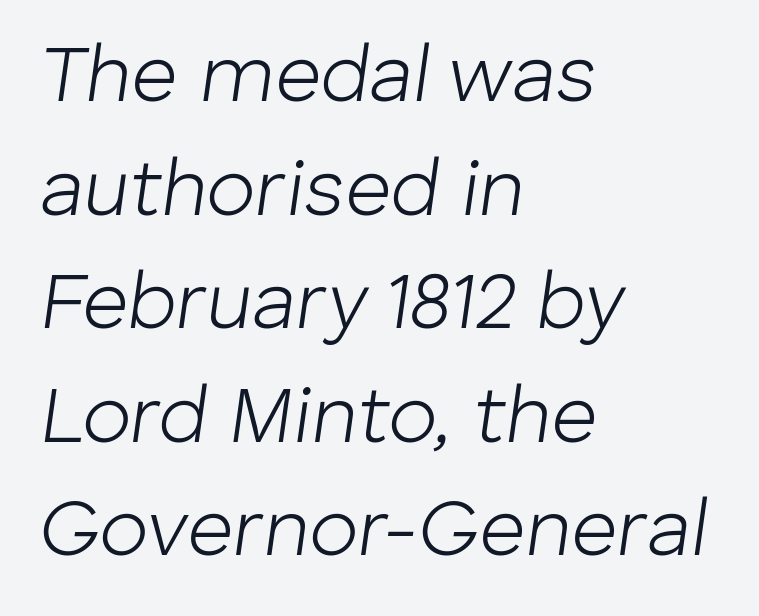
Q: Is the text bold? A: No.
Q: Is the text italic (slanted)? A: Yes, it leans right by about 8 degrees.
Q: Is the text underlined? A: No.
Q: How is the paragraph aligned? A: Left-aligned.
Q: Is the spacing between letters normal or unusually wide? A: Normal.
Q: Is the spacing between lines tight, normal or loose? A: Normal.
Q: Width (condensed, normal, or wide)? A: Normal.
Q: Stroke contrast? A: Low.
Q: x-height? A: Medium.
Q: Monospaced? A: No.
